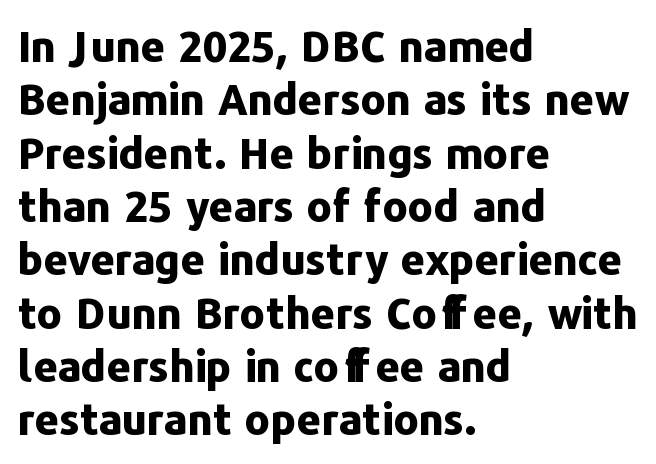
Q: Is the text bold? A: Yes.
Q: Is the text italic (slanted)? A: No, it is upright.
Q: Is the typeface a serif or a sans-serif typeface? A: Sans-serif.
Q: Is the text underlined? A: No.
Q: How is the paragraph aligned? A: Left-aligned.
Q: Is the spacing between letters normal or unusually wide? A: Normal.
Q: Width (condensed, normal, or wide)? A: Normal.
Q: Stroke contrast? A: Low.
Q: x-height? A: Medium.
Q: Monospaced? A: No.
